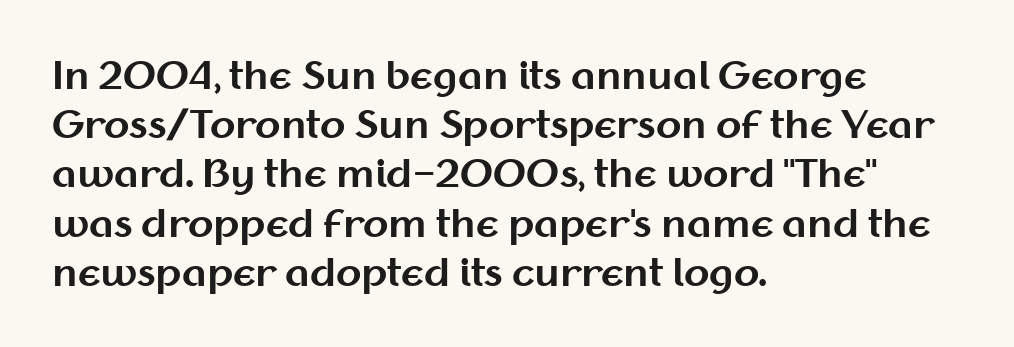
The image shows 37 px bold sans-serif type, upright; set left-aligned, normal line spacing (1.33x), normal letter spacing, not underlined; medium stroke contrast and a medium x-height.
